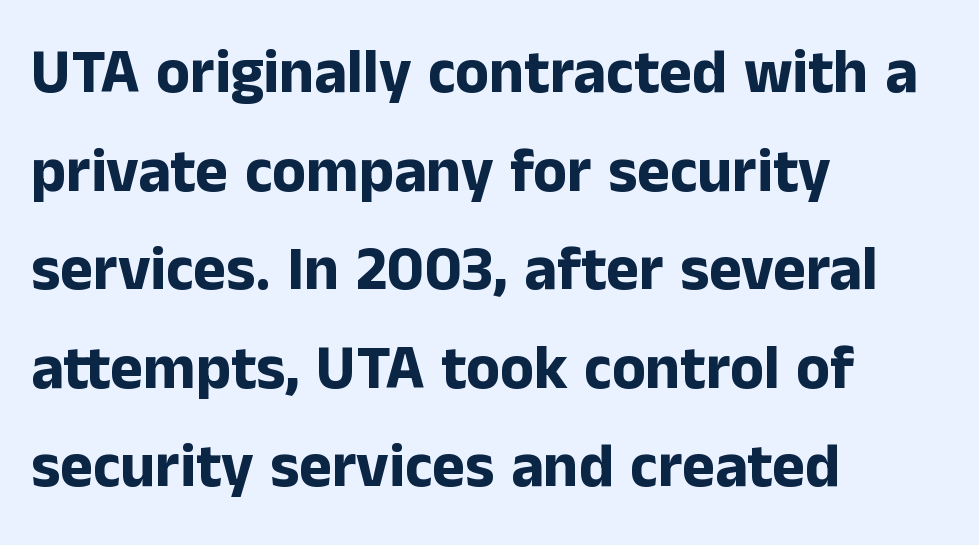
The image shows 62 px bold sans-serif type, upright; set left-aligned, normal line spacing (1.59x), normal letter spacing, not underlined; low stroke contrast and a medium x-height.
